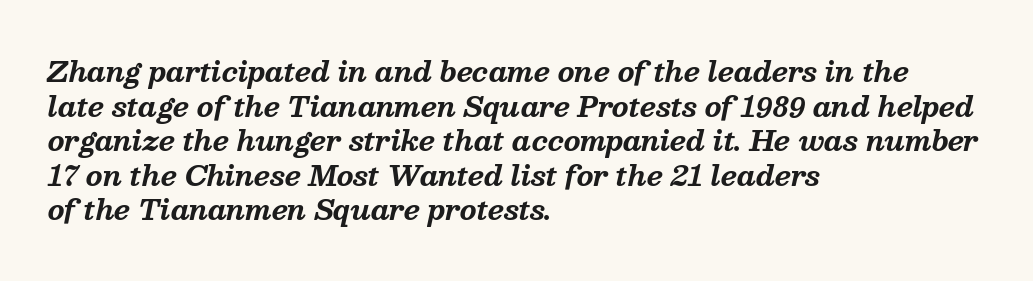
The image shows 27 px bold type, italic (leaning right); set left-aligned, normal line spacing (1.28x), normal letter spacing, not underlined.
